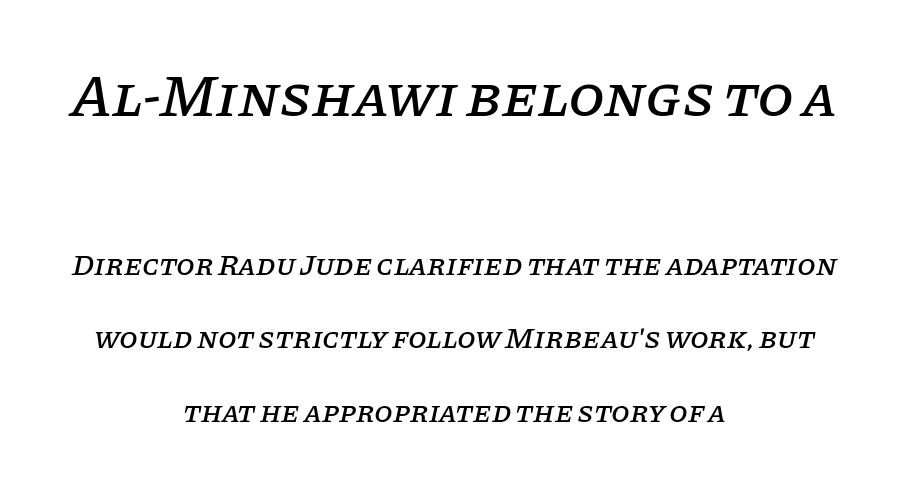
The image shows 59 px serif type, italic (leaning right); set centered, loose line spacing (2.44x), normal letter spacing, not underlined; the first (top) block is 1.97x larger; low stroke contrast and a large x-height.
